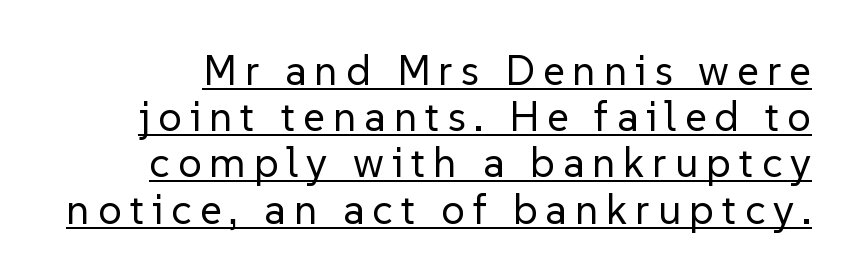
The image shows 42 px regular-weight sans-serif type, upright; set tight line spacing (1.1x), underlined; low stroke contrast and a medium x-height.
